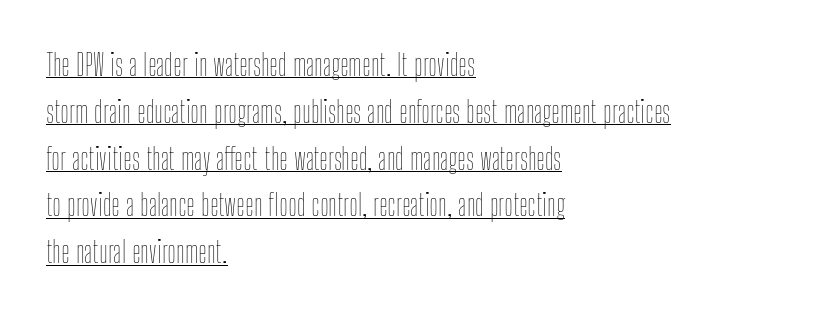
{"italic": "no", "bold": "no", "weight": "thin", "width": "condensed", "stroke_contrast": "low", "x_height": "medium", "monospaced": "no", "underline": "yes", "align": "left", "line_spacing": "normal", "line_spacing_ratio": 1.56, "letter_spacing": "normal", "letter_spacing_em": 0.0, "glyph_px": 30}
